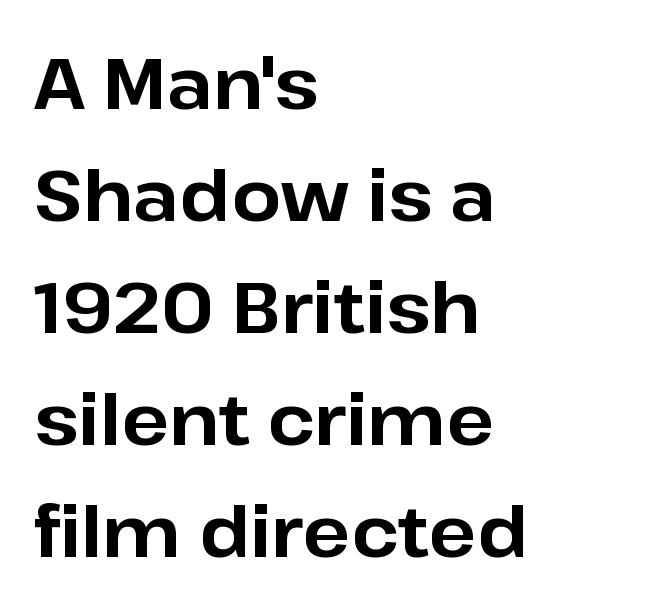
Q: Is the text bold? A: Yes.
Q: Is the text italic (slanted)? A: No, it is upright.
Q: Is the typeface a serif or a sans-serif typeface? A: Sans-serif.
Q: Is the text underlined? A: No.
Q: How is the paragraph aligned? A: Left-aligned.
Q: Is the spacing between letters normal or unusually wide? A: Normal.
Q: Is the spacing between lines tight, normal or loose? A: Normal.
Q: Width (condensed, normal, or wide)? A: Normal.
Q: Stroke contrast? A: Low.
Q: x-height? A: Medium.
Q: Monospaced? A: No.
